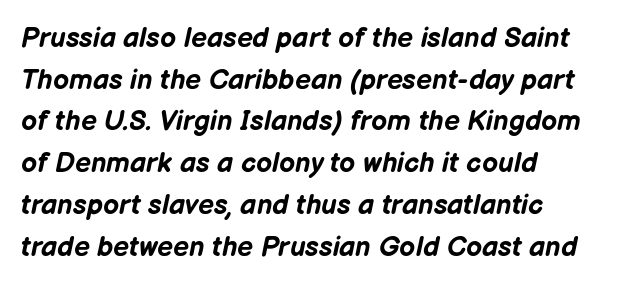
The image shows 28 px bold type, italic (leaning right); set left-aligned, normal line spacing (1.49x), normal letter spacing, not underlined; low stroke contrast and a medium x-height.
